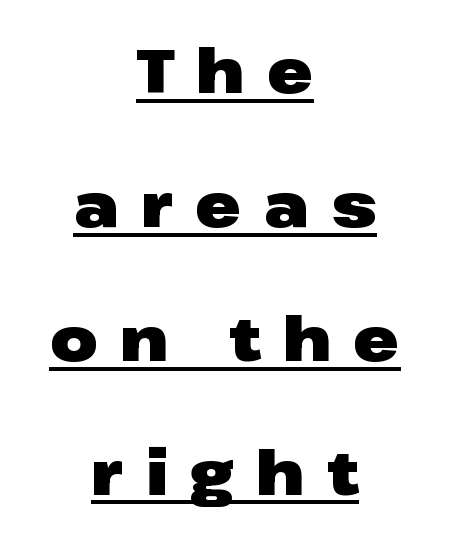
Q: Is the text bold? A: Yes.
Q: Is the text italic (slanted)? A: No, it is upright.
Q: Is the typeface a serif or a sans-serif typeface? A: Sans-serif.
Q: Is the text underlined? A: Yes.
Q: How is the paragraph aligned? A: Centered.
Q: Is the spacing between letters normal or unusually wide? A: Unusually wide.
Q: Is the spacing between lines tight, normal or loose? A: Loose.
Q: Width (condensed, normal, or wide)? A: Wide.
Q: Stroke contrast? A: Low.
Q: x-height? A: Medium.
Q: Monospaced? A: No.
